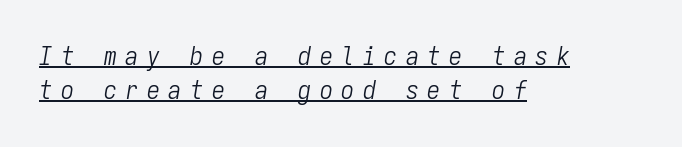
When letters slant like this, we call the style italic. Weight: in the light-to-regular range. What stands out about the letter spacing? Its width — letters are far apart. Underline: present. Each line starts at the same left margin while the right side varies.
